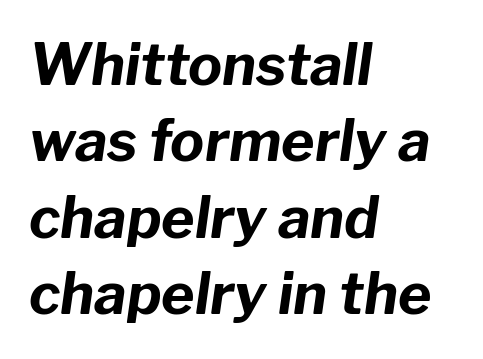
The image shows 57 px bold type, italic (leaning right); set left-aligned, normal line spacing (1.34x), normal letter spacing, not underlined; low stroke contrast and a medium x-height.
